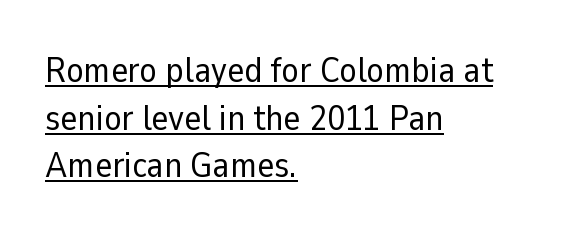
Q: Is the text bold? A: No.
Q: Is the text italic (slanted)? A: No, it is upright.
Q: Is the typeface a serif or a sans-serif typeface? A: Sans-serif.
Q: Is the text underlined? A: Yes.
Q: How is the paragraph aligned? A: Left-aligned.
Q: Is the spacing between letters normal or unusually wide? A: Normal.
Q: Is the spacing between lines tight, normal or loose? A: Normal.
Q: Width (condensed, normal, or wide)? A: Normal.
Q: Stroke contrast? A: Low.
Q: x-height? A: Medium.
Q: Monospaced? A: No.
